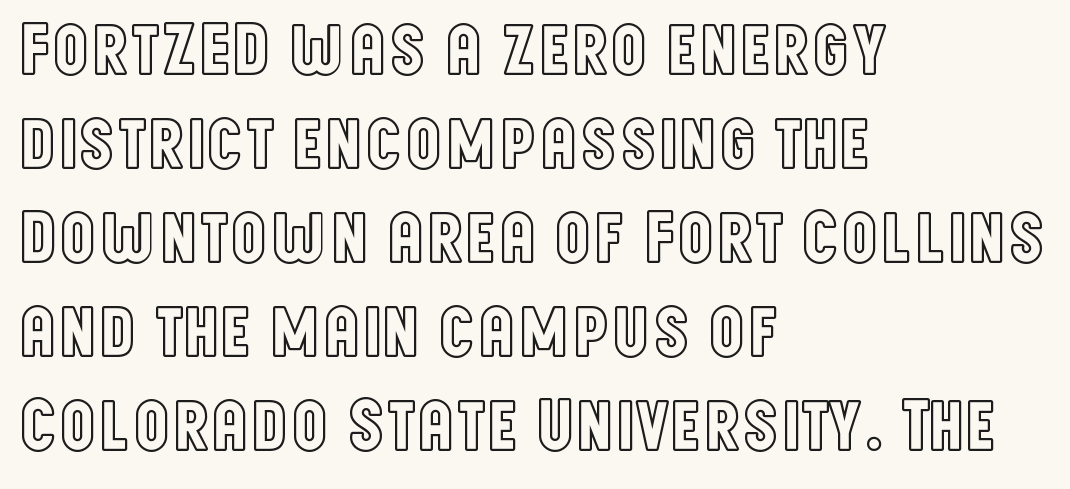
Regarding leading, the lines here are spaced in the standard way. Italic? Not at all — the glyphs are vertical. What stands out about the letter spacing? Nothing — it is the standard amount. The glyphs are unaccompanied by any horizontal stroke below them.
